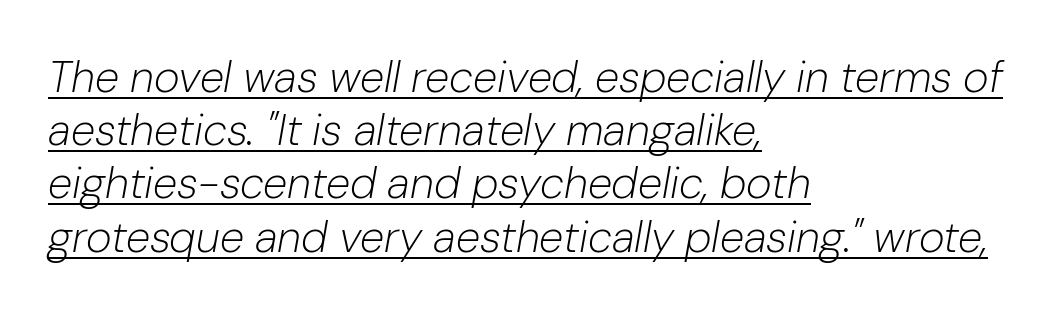
Somebody hit Ctrl+U on this one — the words are underlined. Designer's note — italics engaged. Is the type heavy? It reads as light-to-regular instead. The line texture is even and compact thanks to regular tracking.
